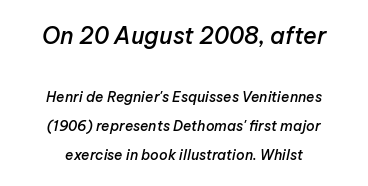
{"italic": "yes", "lean": "right", "slant_degrees": 12, "bold": "semi", "underline": "no", "align": "center", "line_spacing": "loose", "line_spacing_ratio": 2.1, "letter_spacing": "normal", "letter_spacing_em": 0.0, "larger_block": "first", "size_ratio": 1.64, "glyph_px": 23}
